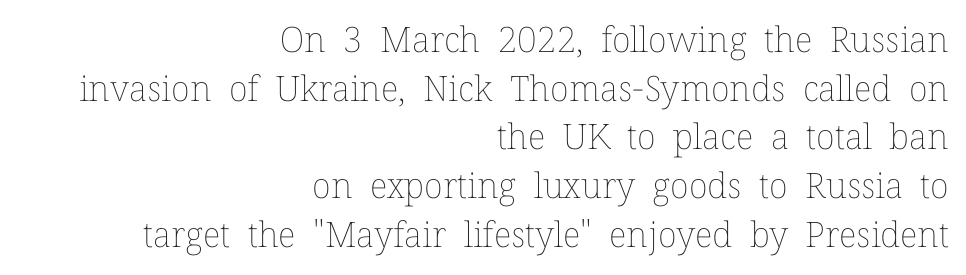
{"italic": "no", "bold": "no", "weight": "thin", "width": "normal", "stroke_contrast": "low", "x_height": "medium", "monospaced": "no", "underline": "no", "align": "right", "line_spacing": "normal", "line_spacing_ratio": 1.39, "letter_spacing": "normal", "letter_spacing_em": 0.0, "glyph_px": 35}
